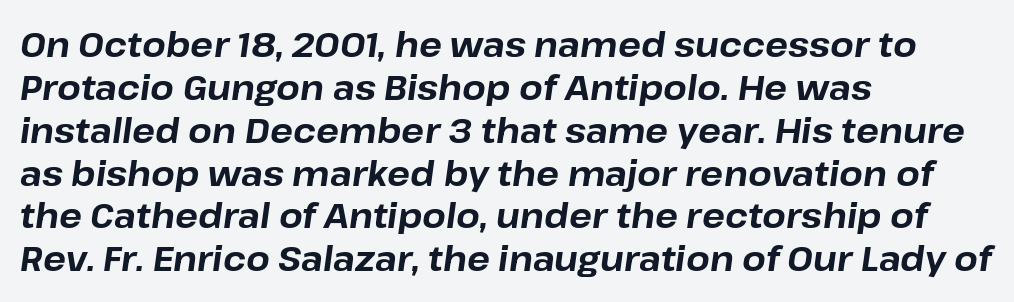
The image shows 34 px bold type, italic (leaning right); set left-aligned, normal line spacing (1.26x), normal letter spacing, not underlined; low stroke contrast and a medium x-height.
